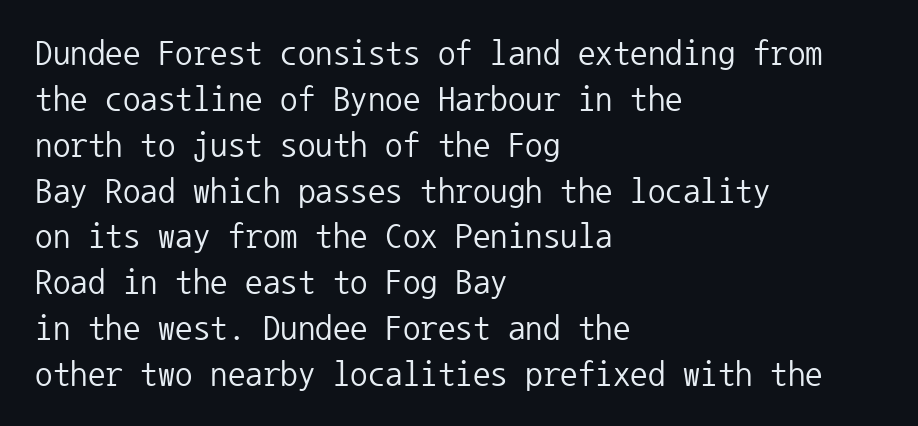
{"serif": "no", "italic": "no", "bold": "no", "weight": "regular", "width": "normal", "stroke_contrast": "low", "x_height": "medium", "monospaced": "yes", "underline": "no", "align": "left", "line_spacing": "normal", "line_spacing_ratio": 1.31, "letter_spacing": "normal", "letter_spacing_em": 0.0, "glyph_px": 35}
